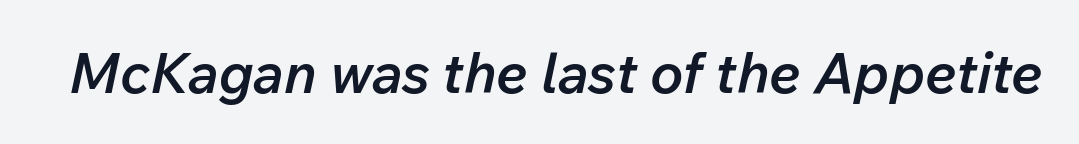
The image shows 56 px semibold type, italic (leaning right); set normal letter spacing, not underlined; low stroke contrast and a medium x-height.
